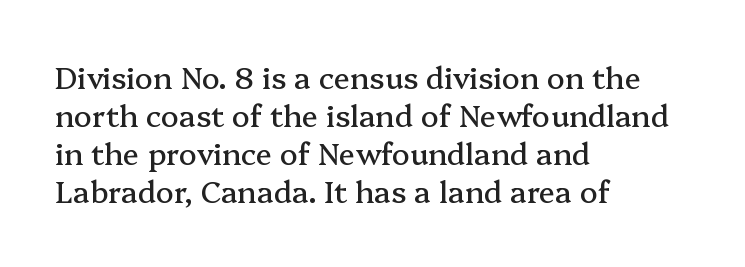
{"serif": "yes", "italic": "no", "width": "normal", "stroke_contrast": "medium", "x_height": "medium", "monospaced": "no", "underline": "no", "align": "left", "line_spacing": "normal", "line_spacing_ratio": 1.27, "letter_spacing": "normal", "letter_spacing_em": 0.0, "glyph_px": 30}
